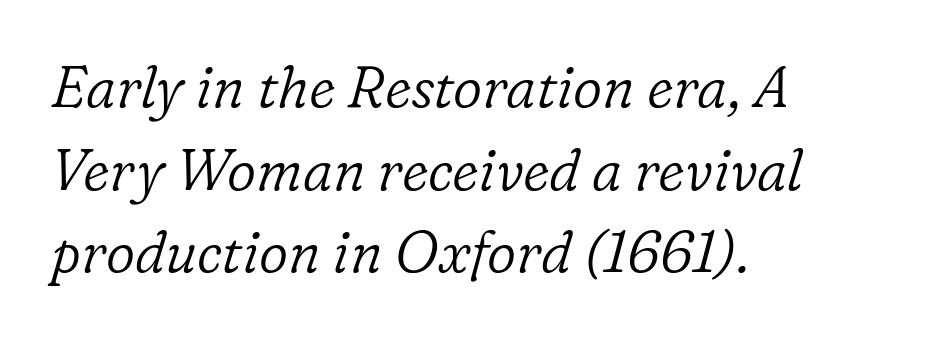
A typesetter would call this proportional, since set widths differ per character. One glance says typical: line gaps are just what's usual. The baseline area is clear. How are the letters spaced? Ordinarily, with no added tracking. Each line starts at the same left margin while the right side varies. The text was rendered using a seriffed face with decorative stroke endings.
